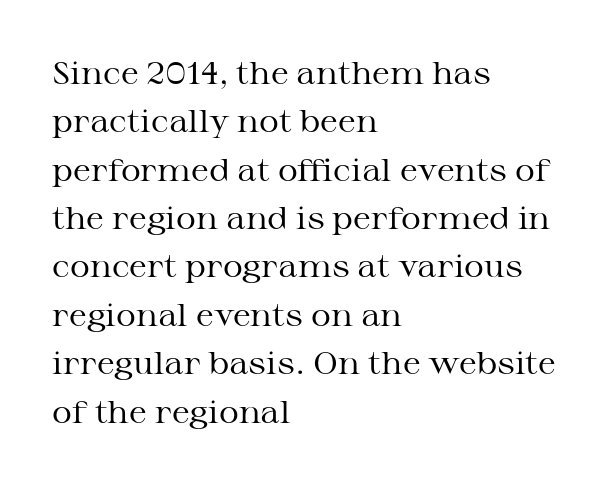
Q: Is the text bold? A: No.
Q: Is the text italic (slanted)? A: No, it is upright.
Q: Is the typeface a serif or a sans-serif typeface? A: Serif.
Q: Is the text underlined? A: No.
Q: How is the paragraph aligned? A: Left-aligned.
Q: Is the spacing between letters normal or unusually wide? A: Normal.
Q: Is the spacing between lines tight, normal or loose? A: Normal.
Q: Width (condensed, normal, or wide)? A: Wide.
Q: Stroke contrast? A: Medium.
Q: x-height? A: Medium.
Q: Monospaced? A: No.
